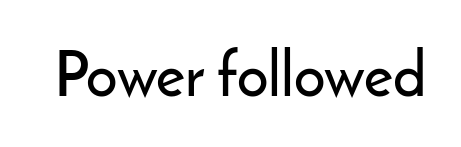
{"serif": "no", "italic": "no", "width": "normal", "stroke_contrast": "low", "x_height": "small", "monospaced": "no", "underline": "no", "letter_spacing": "normal", "letter_spacing_em": 0.0, "glyph_px": 62}
